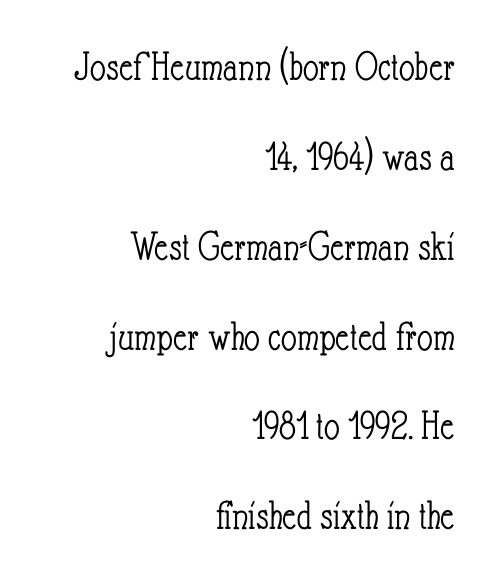
{"italic": "no", "bold": "no", "weight": "light", "width": "condensed", "stroke_contrast": "low", "x_height": "small", "monospaced": "no", "underline": "no", "align": "right", "line_spacing": "loose", "line_spacing_ratio": 2.09, "letter_spacing": "normal", "letter_spacing_em": 0.0, "glyph_px": 43}
